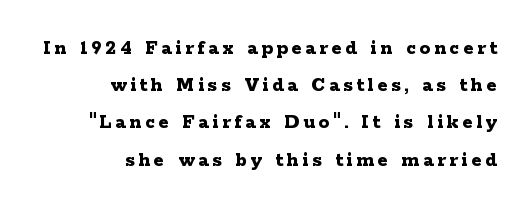
{"italic": "no", "bold": "yes", "underline": "no", "align": "right", "line_spacing_ratio": 1.77, "glyph_px": 21}
